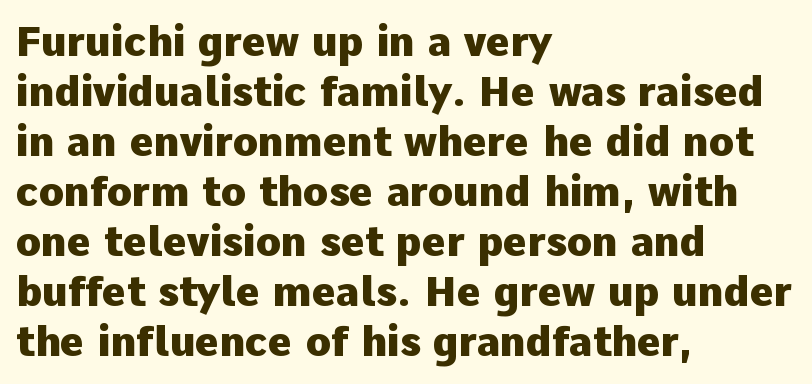
The glyphs are unaccompanied by any horizontal stroke below them. Every row of glyphs begins at an identical x-position on the left. You could not count columns in this text — the font is proportionally spaced. Chunky letters — that's bold for sure. The text was rendered using a sans face with plain stroke endings.
